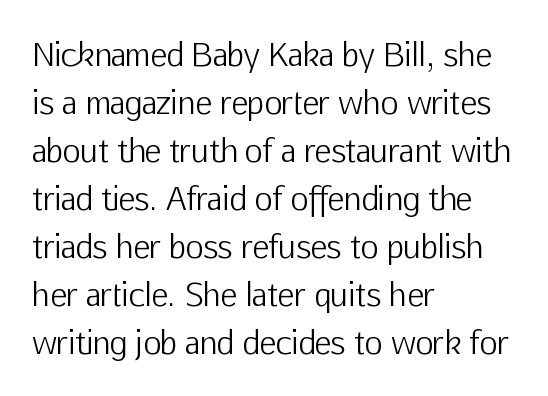
Q: Is the text bold? A: No.
Q: Is the text italic (slanted)? A: No, it is upright.
Q: Is the typeface a serif or a sans-serif typeface? A: Sans-serif.
Q: Is the text underlined? A: No.
Q: How is the paragraph aligned? A: Left-aligned.
Q: Is the spacing between letters normal or unusually wide? A: Normal.
Q: Is the spacing between lines tight, normal or loose? A: Normal.
Q: Width (condensed, normal, or wide)? A: Normal.
Q: Stroke contrast? A: Low.
Q: x-height? A: Medium.
Q: Monospaced? A: No.
